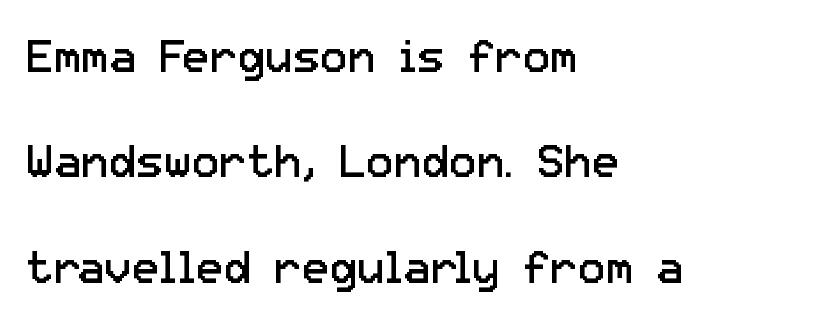
Q: Is the text bold? A: No.
Q: Is the text italic (slanted)? A: No, it is upright.
Q: Is the typeface a serif or a sans-serif typeface? A: Sans-serif.
Q: Is the text underlined? A: No.
Q: How is the paragraph aligned? A: Left-aligned.
Q: Is the spacing between letters normal or unusually wide? A: Normal.
Q: Is the spacing between lines tight, normal or loose? A: Loose.
Q: Width (condensed, normal, or wide)? A: Normal.
Q: Stroke contrast? A: Low.
Q: x-height? A: Medium.
Q: Monospaced? A: No.
